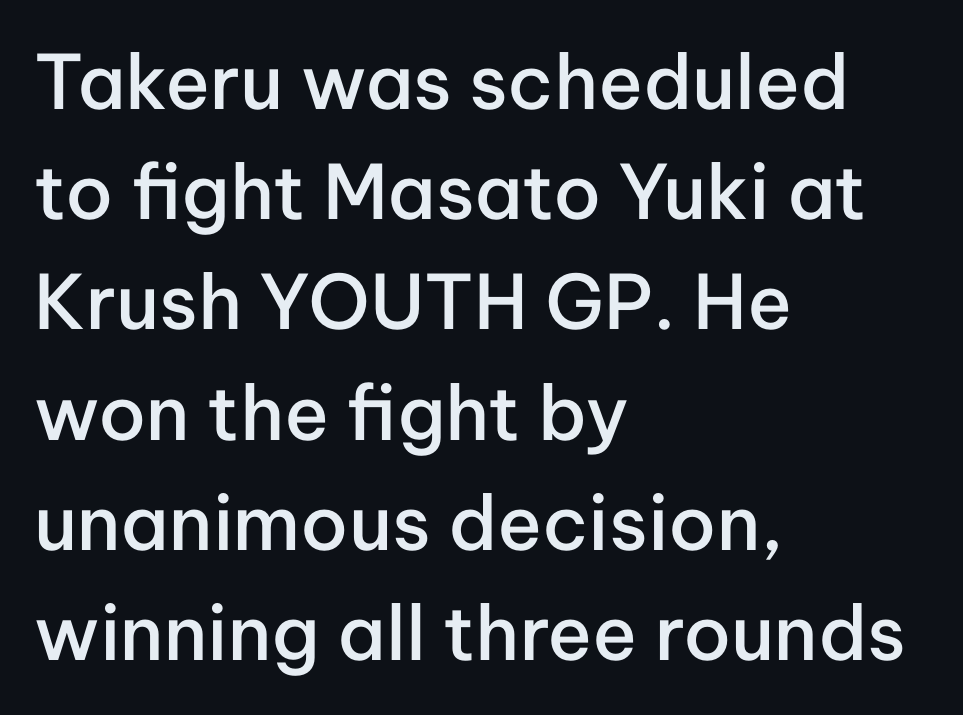
Q: Is the text bold? A: Semi-bold.
Q: Is the text italic (slanted)? A: No, it is upright.
Q: Is the typeface a serif or a sans-serif typeface? A: Sans-serif.
Q: Is the text underlined? A: No.
Q: How is the paragraph aligned? A: Left-aligned.
Q: Is the spacing between letters normal or unusually wide? A: Normal.
Q: Is the spacing between lines tight, normal or loose? A: Normal.
Q: Width (condensed, normal, or wide)? A: Normal.
Q: Stroke contrast? A: Low.
Q: x-height? A: Medium.
Q: Monospaced? A: No.
